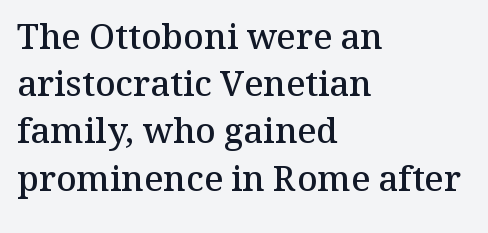
What weight is shown? A semibold, between regular and bold. Honestly, the row spacing looks completely unremarkable. Line starts are locked; line ends wander. Little horizontal feet cap the strokes, marking this as serif type. Is this a fixed-width face? No — the glyphs have proportional, varying widths. Italic? Not at all — the glyphs are vertical.
